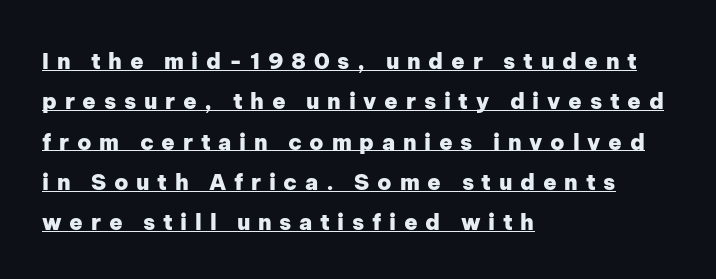
{"italic": "no", "bold": "yes", "underline": "yes", "align": "left", "line_spacing_ratio": 1.83, "letter_spacing": "wide", "letter_spacing_em": 0.35, "glyph_px": 22}
